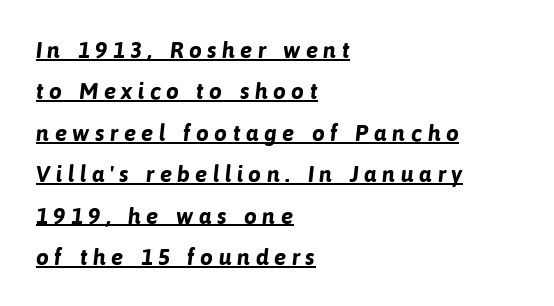
Look at the stroke-to-counter ratio: heavy, a bold. Horizontal alignment here is leftward, the default for most running prose. The face used here is rendered with a markedly widened letterfit. The passage shown is underscored from start to finish.
